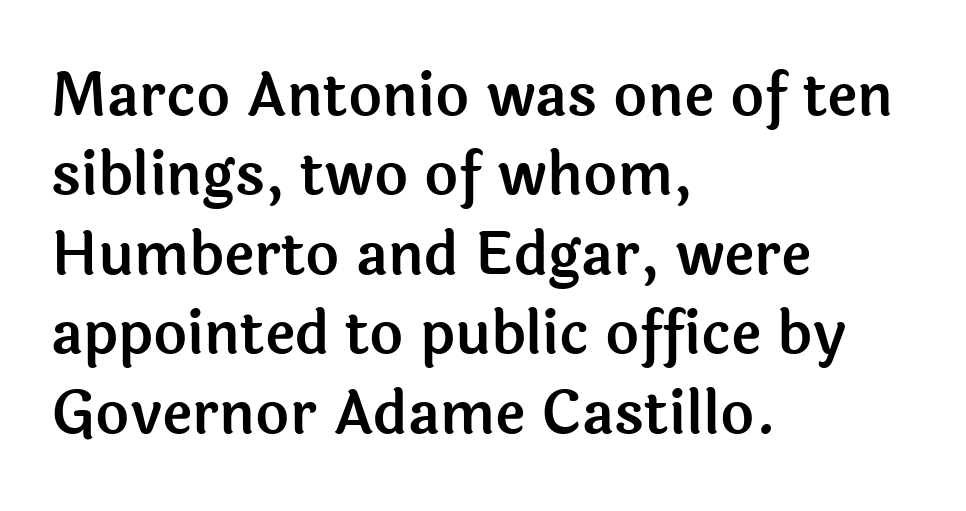
{"serif": "no", "italic": "no", "width": "normal", "x_height": "medium", "monospaced": "no", "underline": "no", "align": "left", "line_spacing": "normal", "line_spacing_ratio": 1.37, "letter_spacing": "normal", "letter_spacing_em": 0.0, "glyph_px": 58}
